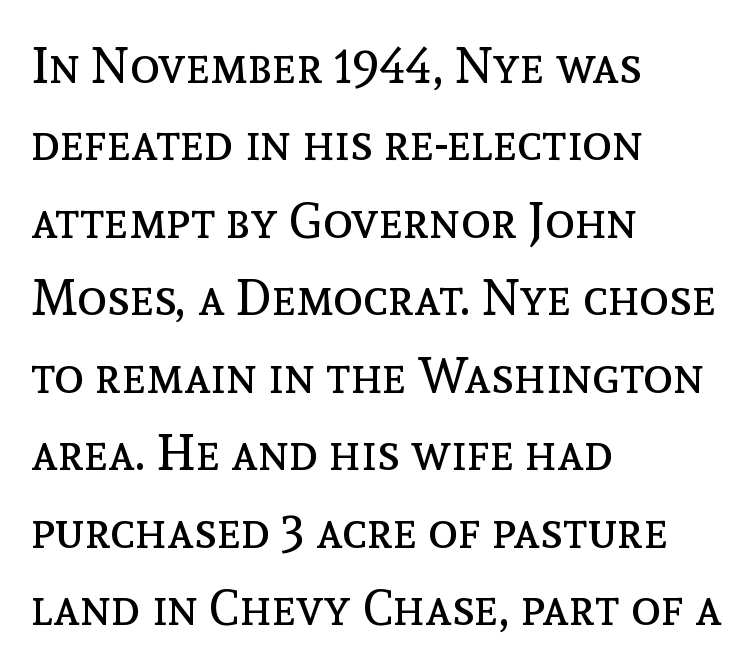
The image shows 50 px regular-weight type, upright; set left-aligned, normal line spacing (1.55x), normal letter spacing, not underlined; a medium x-height.
